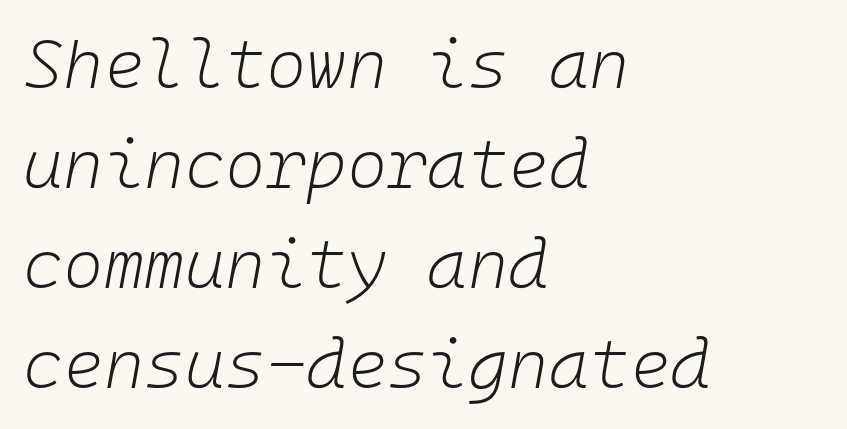
Leading: standard. The rendering anchors every line to the left-hand side. The font sits on the lighter half of the weight spectrum, regular included. Has an underline been added? It has not. The whole block is typeset with a tilt. The rendering uses typewriter-style spacing with identical character cells.
